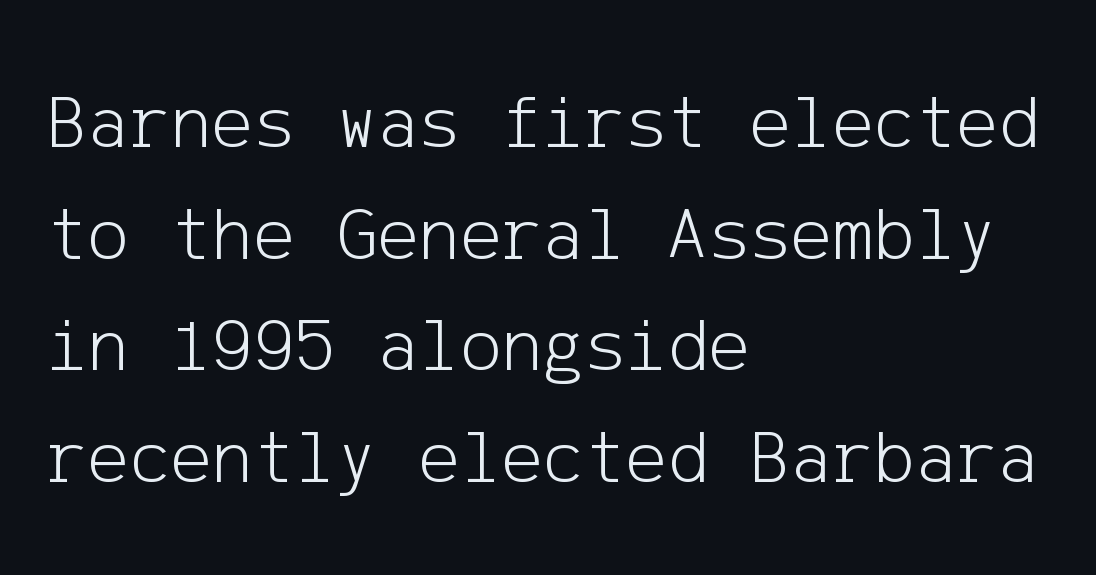
Q: Is the text bold? A: No.
Q: Is the text italic (slanted)? A: No, it is upright.
Q: Is the typeface a serif or a sans-serif typeface? A: Sans-serif.
Q: Is the text underlined? A: No.
Q: How is the paragraph aligned? A: Left-aligned.
Q: Is the spacing between letters normal or unusually wide? A: Normal.
Q: Is the spacing between lines tight, normal or loose? A: Normal.
Q: Width (condensed, normal, or wide)? A: Normal.
Q: Stroke contrast? A: Low.
Q: x-height? A: Medium.
